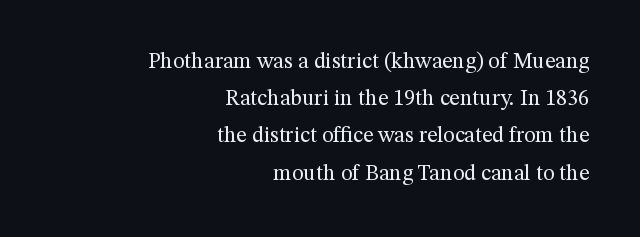
{"italic": "no", "bold": "no", "underline": "no", "align": "right", "line_spacing": "normal", "line_spacing_ratio": 1.69, "letter_spacing": "normal", "letter_spacing_em": 0.0, "glyph_px": 22}
